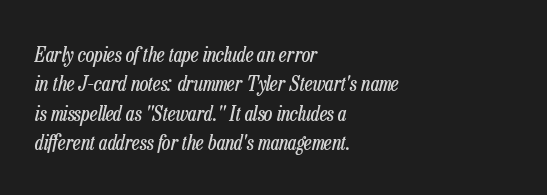
Q: Is the text bold? A: No.
Q: Is the text italic (slanted)? A: Yes, it leans right by about 13 degrees.
Q: Is the text underlined? A: No.
Q: How is the paragraph aligned? A: Left-aligned.
Q: Is the spacing between letters normal or unusually wide? A: Normal.
Q: Is the spacing between lines tight, normal or loose? A: Normal.
